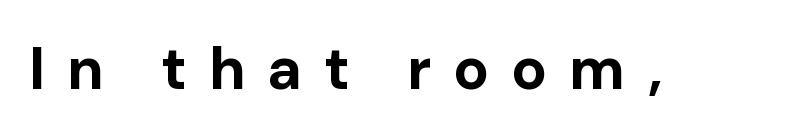
Q: Is the text bold? A: Yes.
Q: Is the text italic (slanted)? A: No, it is upright.
Q: Is the typeface a serif or a sans-serif typeface? A: Sans-serif.
Q: Is the text underlined? A: No.
Q: Is the spacing between letters normal or unusually wide? A: Unusually wide.
Q: Width (condensed, normal, or wide)? A: Normal.
Q: Stroke contrast? A: Low.
Q: x-height? A: Medium.
Q: Monospaced? A: No.
